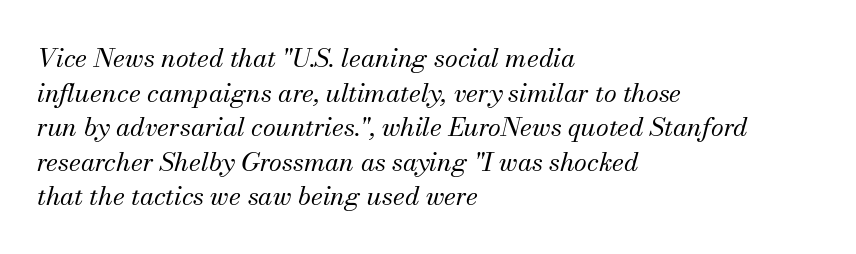
Q: Is the text bold? A: No.
Q: Is the text italic (slanted)? A: Yes, it leans right by about 13 degrees.
Q: Is the text underlined? A: No.
Q: How is the paragraph aligned? A: Left-aligned.
Q: Is the spacing between letters normal or unusually wide? A: Normal.
Q: Is the spacing between lines tight, normal or loose? A: Normal.
